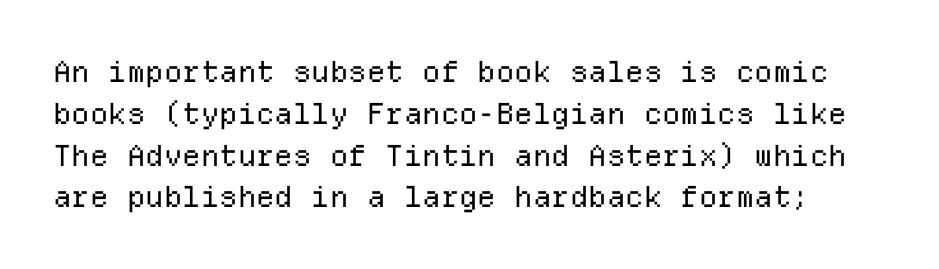
Q: Is the text bold? A: No.
Q: Is the text italic (slanted)? A: No, it is upright.
Q: Is the typeface a serif or a sans-serif typeface? A: Sans-serif.
Q: Is the text underlined? A: No.
Q: Is the spacing between letters normal or unusually wide? A: Normal.
Q: Is the spacing between lines tight, normal or loose? A: Normal.
Q: Width (condensed, normal, or wide)? A: Normal.
Q: Stroke contrast? A: Low.
Q: x-height? A: Medium.
Q: Monospaced? A: Yes.
